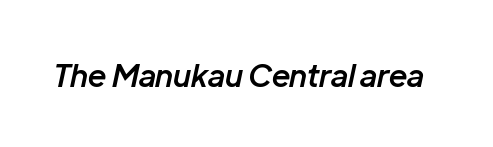
{"italic": "yes", "lean": "right", "slant_degrees": 12, "bold": "semi", "weight": "semibold", "width": "normal", "stroke_contrast": "low", "x_height": "medium", "monospaced": "no", "underline": "no", "letter_spacing": "normal", "letter_spacing_em": 0.0, "glyph_px": 31}
